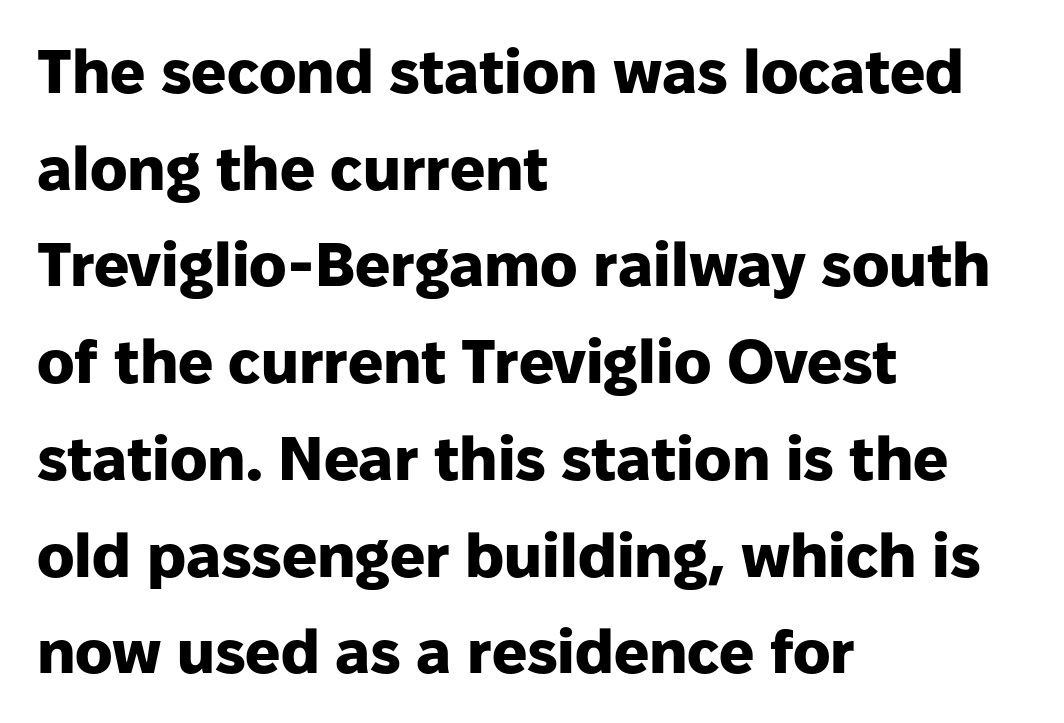
Q: Is the text bold? A: Yes.
Q: Is the text italic (slanted)? A: No, it is upright.
Q: Is the typeface a serif or a sans-serif typeface? A: Sans-serif.
Q: Is the text underlined? A: No.
Q: How is the paragraph aligned? A: Left-aligned.
Q: Is the spacing between letters normal or unusually wide? A: Normal.
Q: Is the spacing between lines tight, normal or loose? A: Normal.
Q: Width (condensed, normal, or wide)? A: Normal.
Q: Stroke contrast? A: Low.
Q: x-height? A: Medium.
Q: Monospaced? A: No.
